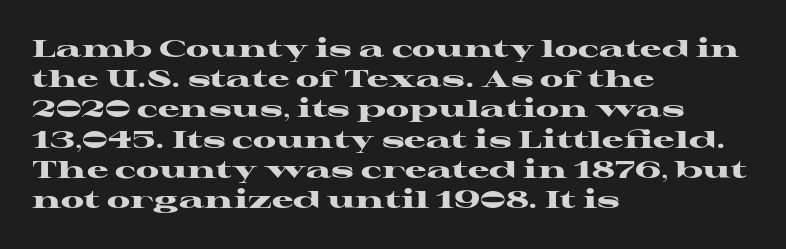
{"italic": "no", "bold": "yes", "underline": "no", "align": "left", "line_spacing": "normal", "line_spacing_ratio": 1.26, "letter_spacing": "normal", "letter_spacing_em": 0.0, "glyph_px": 24}
